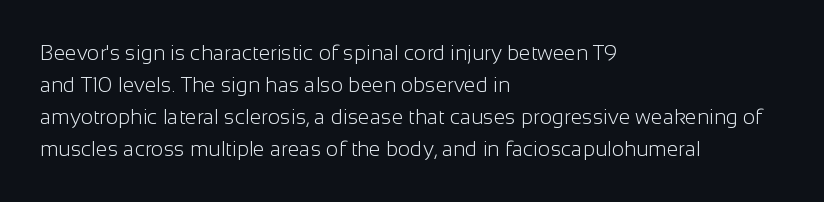
The image shows 21 px text type, upright; set left-aligned, normal line spacing (1.53x), normal letter spacing, not underlined.
